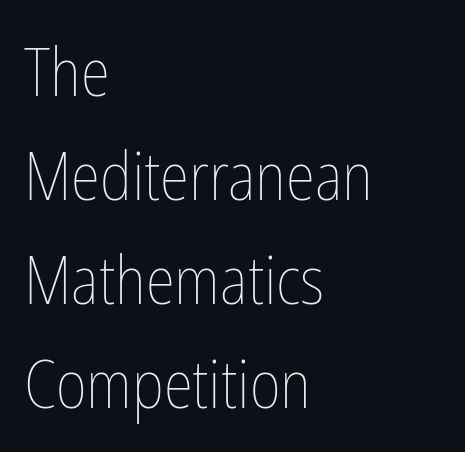
The image shows 67 px thin, condensed type, upright; set left-aligned, normal line spacing (1.55x), normal letter spacing, not underlined; low stroke contrast and a medium x-height.
